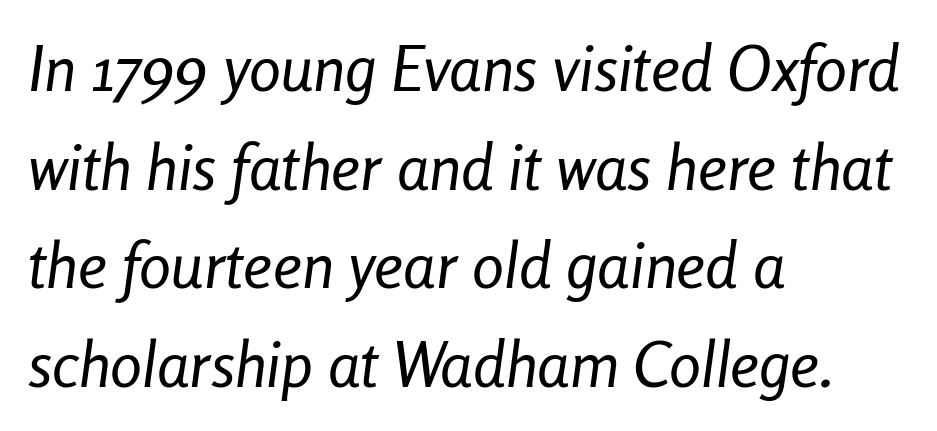
Q: Is the text bold? A: No.
Q: Is the text italic (slanted)? A: Yes, it leans right by about 8 degrees.
Q: Is the text underlined? A: No.
Q: How is the paragraph aligned? A: Left-aligned.
Q: Is the spacing between letters normal or unusually wide? A: Normal.
Q: Is the spacing between lines tight, normal or loose? A: Normal.
Q: Width (condensed, normal, or wide)? A: Condensed.
Q: Stroke contrast? A: Low.
Q: x-height? A: Medium.
Q: Monospaced? A: No.
